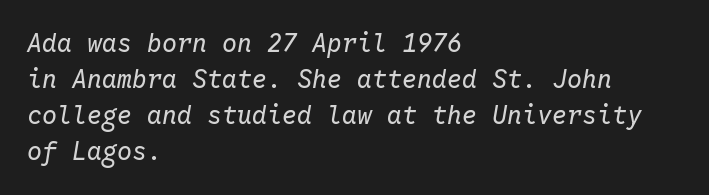
Slanted lettering throughout. A light-to-regular cut is what we see here. One glance says typical: line gaps are just what's usual. This rendering features lettering with no underline. Horizontal alignment here is leftward, the default for most running prose.
